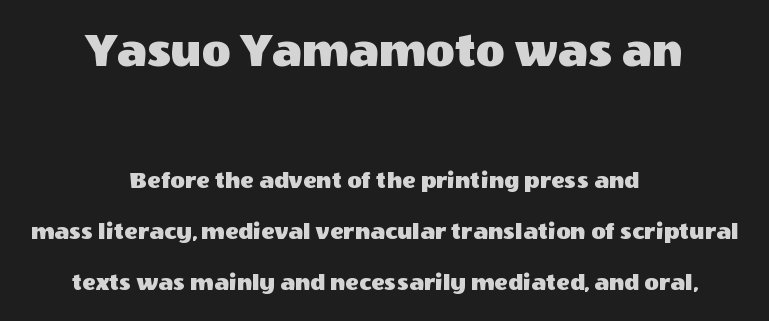
{"serif": "no", "italic": "no", "width": "normal", "x_height": "large", "monospaced": "no", "underline": "no", "align": "center", "line_spacing": "loose", "line_spacing_ratio": 2.04, "letter_spacing": "normal", "letter_spacing_em": 0.0, "larger_block": "first", "size_ratio": 2.0, "glyph_px": 50}
